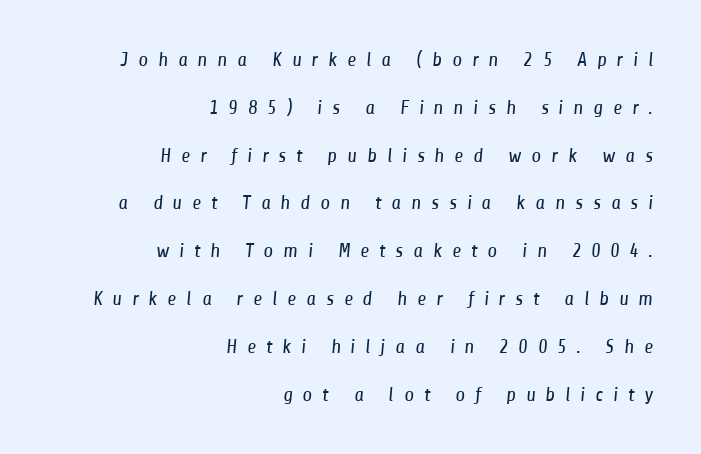
Q: Is the text bold? A: No.
Q: Is the text underlined? A: No.
Q: How is the paragraph aligned? A: Right-aligned.
Q: Is the spacing between letters normal or unusually wide? A: Unusually wide.
Q: Is the spacing between lines tight, normal or loose? A: Loose.
